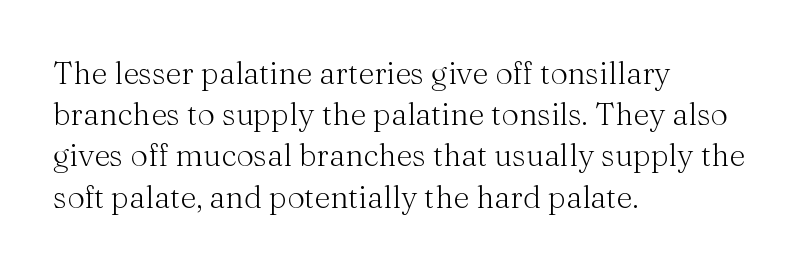
The image shows 31 px light serif type, upright; set left-aligned, normal line spacing (1.33x), normal letter spacing, not underlined; medium stroke contrast and a medium x-height.
